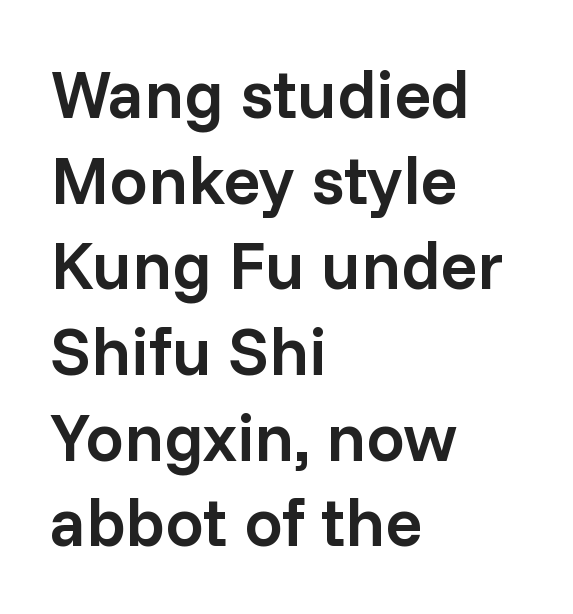
{"serif": "no", "italic": "no", "bold": "semi", "weight": "semibold", "width": "normal", "stroke_contrast": "low", "x_height": "medium", "monospaced": "no", "underline": "no", "align": "left", "line_spacing": "normal", "line_spacing_ratio": 1.26, "letter_spacing": "normal", "letter_spacing_em": 0.0, "glyph_px": 68}
